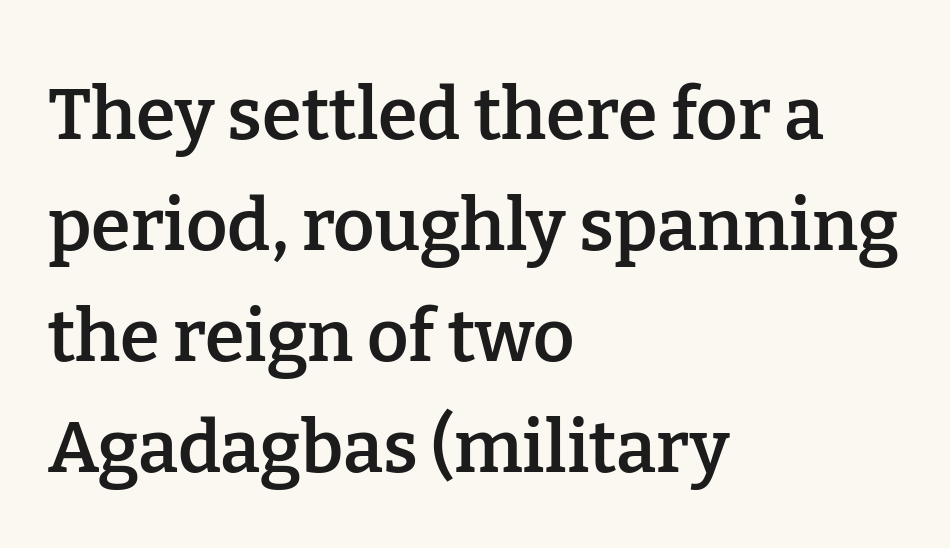
{"serif": "yes", "italic": "no", "bold": "semi", "weight": "semibold", "width": "normal", "stroke_contrast": "low", "x_height": "medium", "monospaced": "no", "underline": "no", "align": "left", "line_spacing": "normal", "line_spacing_ratio": 1.54, "letter_spacing": "normal", "letter_spacing_em": 0.0, "glyph_px": 72}
